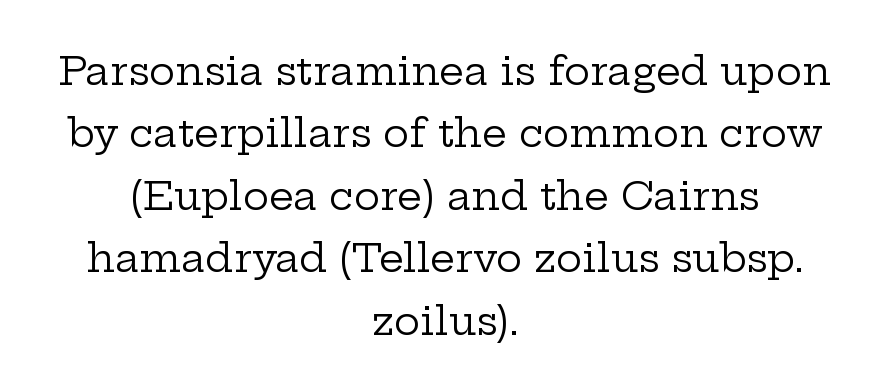
The image shows 39 px regular-weight, wide serif type, upright; set centered, normal line spacing (1.6x), normal letter spacing, not underlined; low stroke contrast and a medium x-height.
